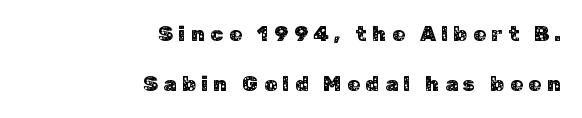
This sample trades compactness for vertical openness between lines. The lettering holds an erect, upright posture throughout. The typesetter chose a ragged-left arrangement here. Words appear elongated and porous because spacing is wide. Bare-footed words on every line.
